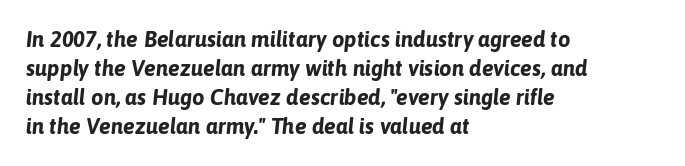
The image shows 22 px bold type, italic (leaning right); set left-aligned, normal line spacing (1.32x), normal letter spacing, not underlined.
